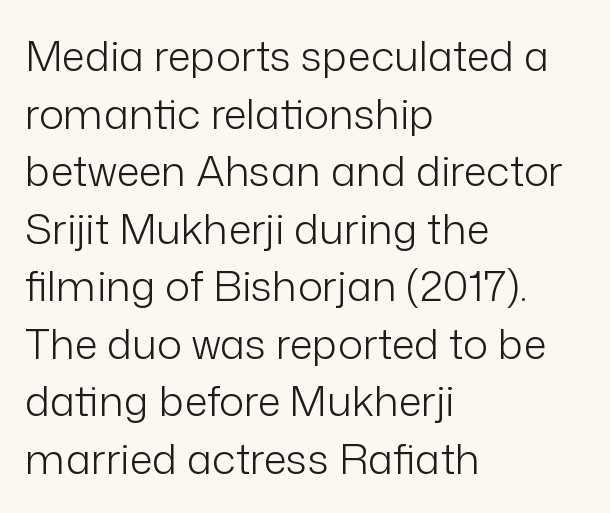
{"serif": "no", "italic": "no", "bold": "no", "weight": "light", "width": "normal", "stroke_contrast": "low", "x_height": "medium", "monospaced": "no", "underline": "no", "align": "left", "line_spacing": "normal", "line_spacing_ratio": 1.37, "letter_spacing": "normal", "letter_spacing_em": 0.0, "glyph_px": 42}
